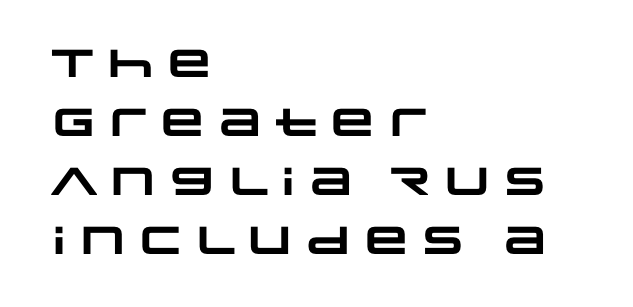
The image shows 39 px heavy, wide sans-serif type; set left-aligned, normal line spacing (1.51x), normal letter spacing, not underlined; low stroke contrast and a large x-height.
